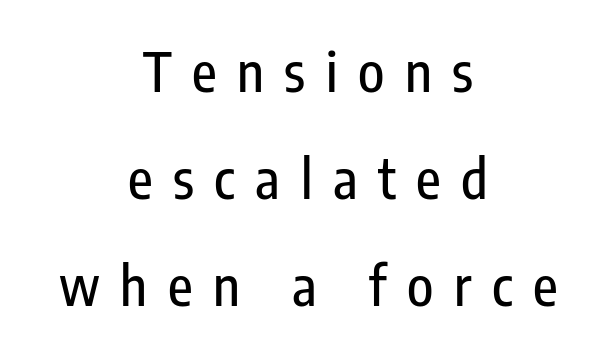
Q: Is the text italic (slanted)? A: No, it is upright.
Q: Is the typeface a serif or a sans-serif typeface? A: Sans-serif.
Q: Is the text underlined? A: No.
Q: How is the paragraph aligned? A: Centered.
Q: Is the spacing between letters normal or unusually wide? A: Unusually wide.
Q: Is the spacing between lines tight, normal or loose? A: Loose.
Q: Width (condensed, normal, or wide)? A: Condensed.
Q: Stroke contrast? A: Low.
Q: x-height? A: Medium.
Q: Monospaced? A: No.
